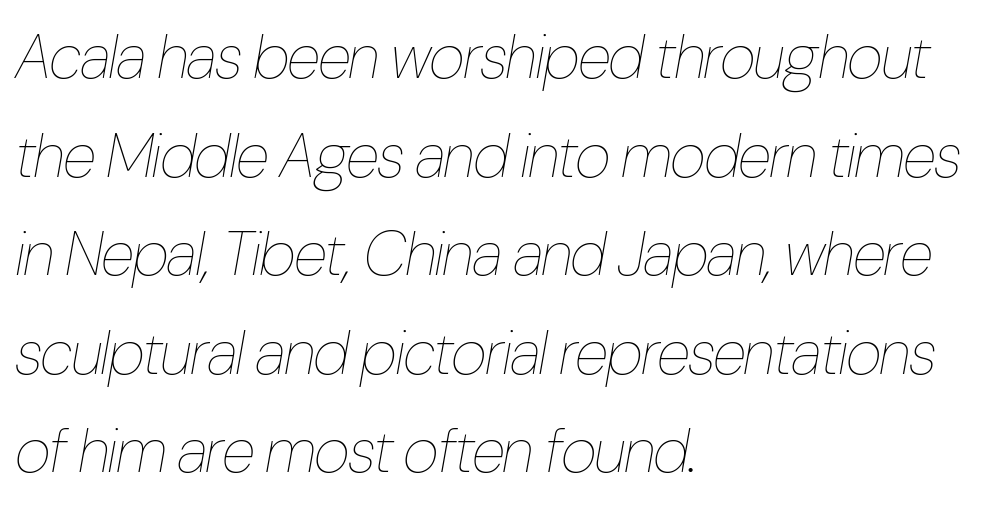
Q: Is the text bold? A: No.
Q: Is the text italic (slanted)? A: Yes, it leans right by about 10 degrees.
Q: Is the text underlined? A: No.
Q: How is the paragraph aligned? A: Left-aligned.
Q: Is the spacing between letters normal or unusually wide? A: Normal.
Q: Is the spacing between lines tight, normal or loose? A: Normal.
Q: Width (condensed, normal, or wide)? A: Condensed.
Q: Stroke contrast? A: Low.
Q: x-height? A: Medium.
Q: Monospaced? A: No.
